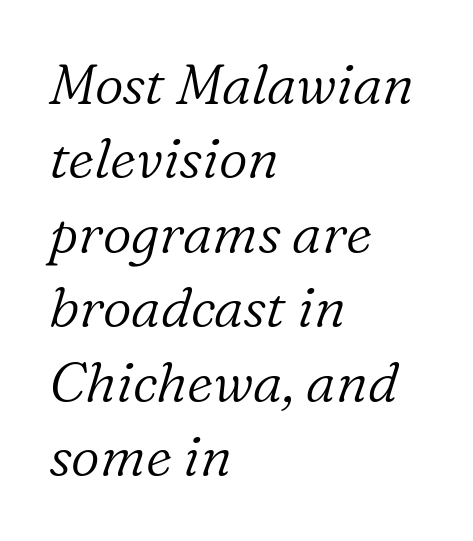
The image shows 56 px light serif type, italic (leaning right); set left-aligned, normal line spacing (1.33x), normal letter spacing, not underlined; low stroke contrast and a medium x-height.
